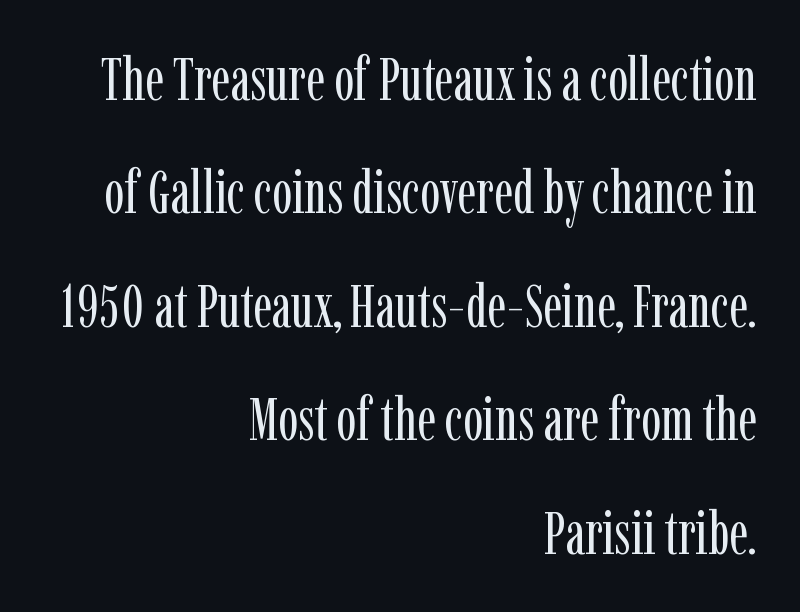
The paragraph has a hard right edge and a soft left edge. Character widths vary here, with narrow letters taking less room than wide ones. Heaviness? Minimal to ordinary, like unemphasized prose. Old-style or modern, the face here clearly has serifs.
